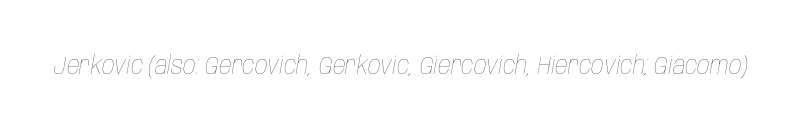
The image shows 25 px text type, italic (leaning right); set normal letter spacing, not underlined.
